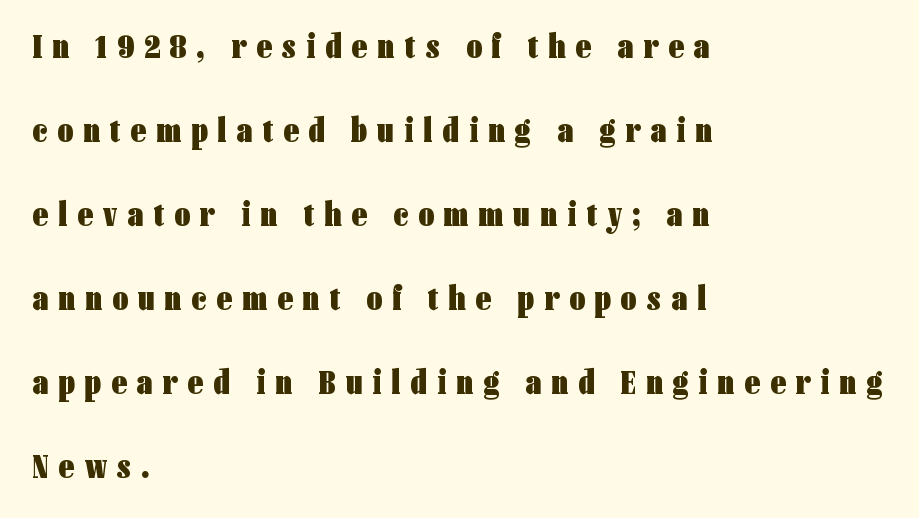
Q: Is the text bold? A: Yes.
Q: Is the text italic (slanted)? A: No, it is upright.
Q: Is the typeface a serif or a sans-serif typeface? A: Sans-serif.
Q: Is the text underlined? A: No.
Q: How is the paragraph aligned? A: Left-aligned.
Q: Is the spacing between letters normal or unusually wide? A: Unusually wide.
Q: Is the spacing between lines tight, normal or loose? A: Loose.
Q: Width (condensed, normal, or wide)? A: Condensed.
Q: Stroke contrast? A: Low.
Q: x-height? A: Medium.
Q: Monospaced? A: No.
